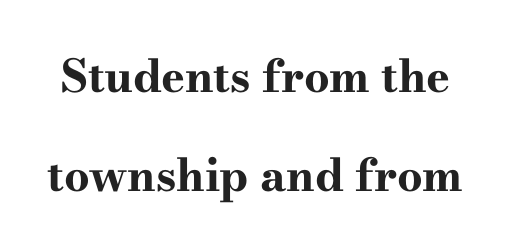
The image shows 45 px bold, wide serif type, upright; set loose line spacing (2.21x), normal letter spacing, not underlined; high stroke contrast and a small x-height.
